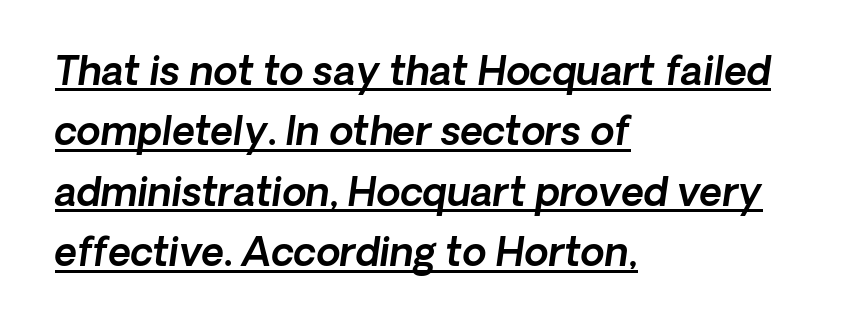
The rendering uses a moderate line-height, typical for paragraphs. This sample carries an underscore along the baseline area. The characters display no serif detailing; their extremities are plain. A typesetter would call this proportional, since set widths differ per character. Where is the straight margin? On the left.
